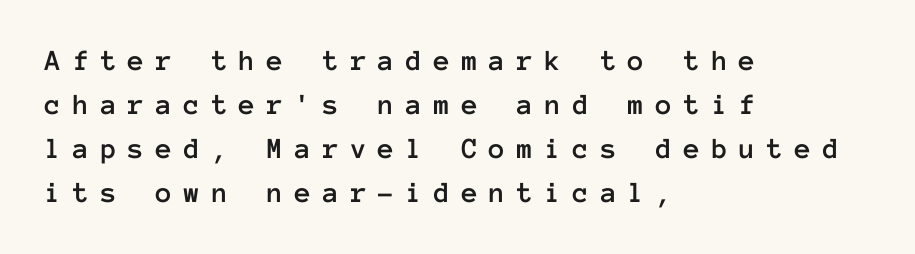
The image shows 30 px text type, upright, monospaced; set left-aligned, normal line spacing (1.47x), unusually wide letter spacing (+0.38 em), not underlined; low stroke contrast and a medium x-height.
